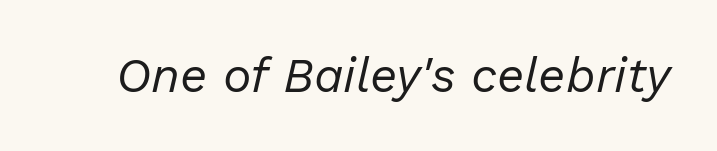
{"italic": "yes", "lean": "right", "slant_degrees": 13, "bold": "no", "weight": "regular", "width": "normal", "stroke_contrast": "low", "x_height": "medium", "monospaced": "no", "underline": "no", "letter_spacing": "normal", "letter_spacing_em": 0.0, "glyph_px": 48}
